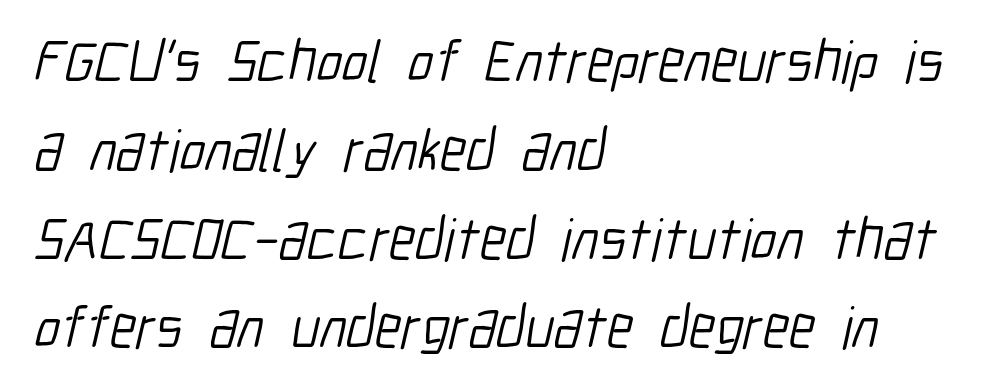
The block of text has a typical density, with ordinary space between rows. The font family rendered here belongs to the sans-serif group. The letters advance in unequal steps, a hallmark of proportional type. The lines are quadded left.
